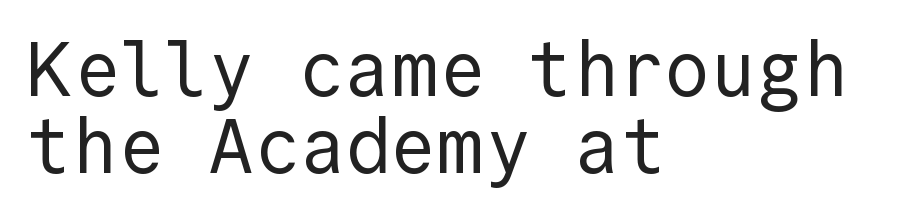
{"serif": "no", "italic": "no", "bold": "no", "weight": "regular", "width": "normal", "x_height": "medium", "monospaced": "yes", "underline": "no", "align": "left", "line_spacing": "tight", "line_spacing_ratio": 1.01, "letter_spacing": "normal", "letter_spacing_em": 0.0, "glyph_px": 76}
